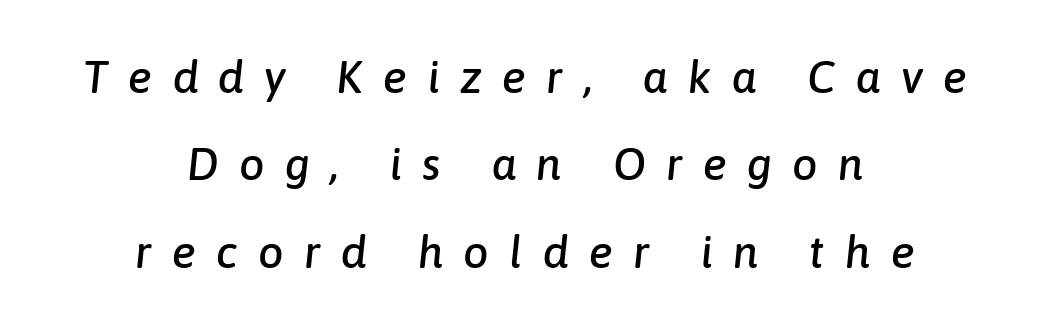
Letters rest on an invisible, unmarked baseline. Every character sits at an angle, as italics do. These lines are rendered in a variable-pitch font. Substantial extra tracking has been applied to these lines. Neither beginnings nor endings align; midpoints do.
